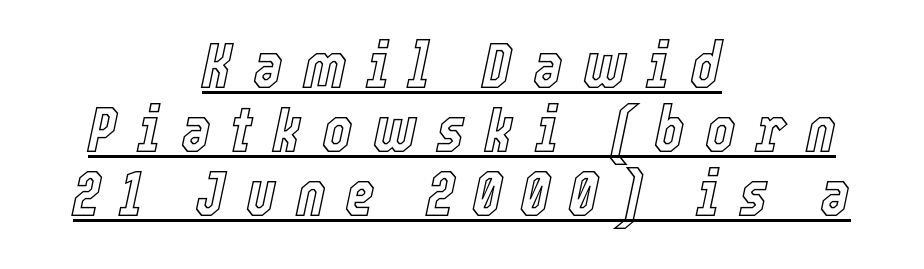
The image shows 64 px condensed type, italic (leaning right); set centered, tight line spacing (1.0x), unusually wide letter spacing (+0.31 em), underlined; a medium x-height.
